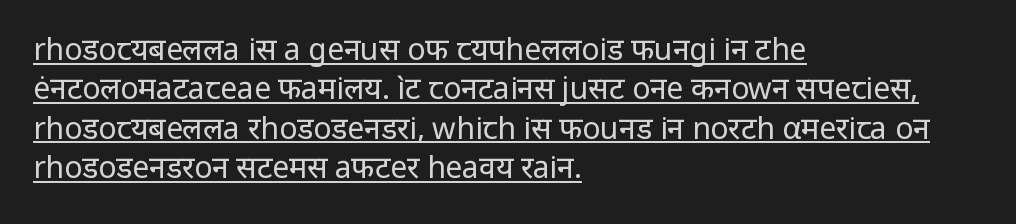
Q: Is the text bold? A: No.
Q: Is the text italic (slanted)? A: No, it is upright.
Q: Is the typeface a serif or a sans-serif typeface? A: Sans-serif.
Q: Is the text underlined? A: Yes.
Q: How is the paragraph aligned? A: Left-aligned.
Q: Is the spacing between letters normal or unusually wide? A: Normal.
Q: Is the spacing between lines tight, normal or loose? A: Normal.
Q: Width (condensed, normal, or wide)? A: Normal.
Q: Stroke contrast? A: Low.
Q: x-height? A: Medium.
Q: Monospaced? A: No.
